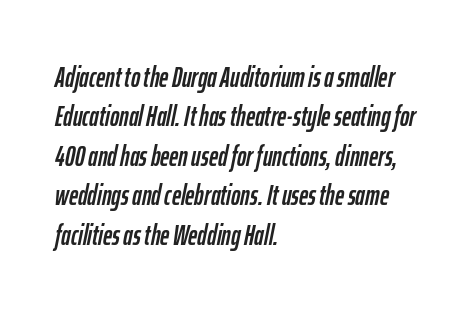
Q: Is the text italic (slanted)? A: Yes, it leans right by about 12 degrees.
Q: Is the text underlined? A: No.
Q: How is the paragraph aligned? A: Left-aligned.
Q: Is the spacing between letters normal or unusually wide? A: Normal.
Q: Is the spacing between lines tight, normal or loose? A: Normal.
Q: Width (condensed, normal, or wide)? A: Condensed.
Q: Stroke contrast? A: Low.
Q: x-height? A: Medium.
Q: Monospaced? A: No.
